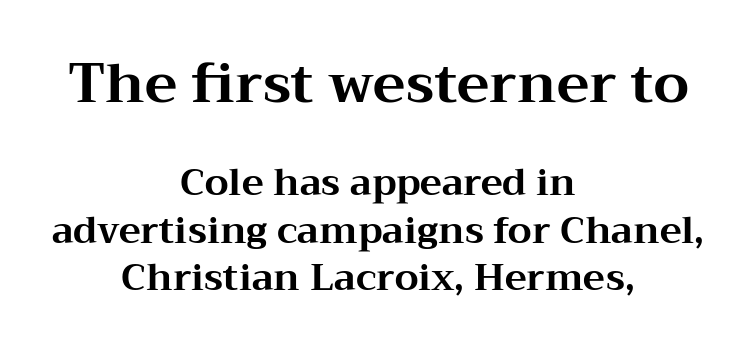
No italicization has been applied; the sample stays upright. Lines of text with bare space underneath. Of the two passages, the one on top uses the larger point size. The designer went with a serif here, giving each stem small feet. Compared with a flush-left layout, this one balances lines on the center instead.
